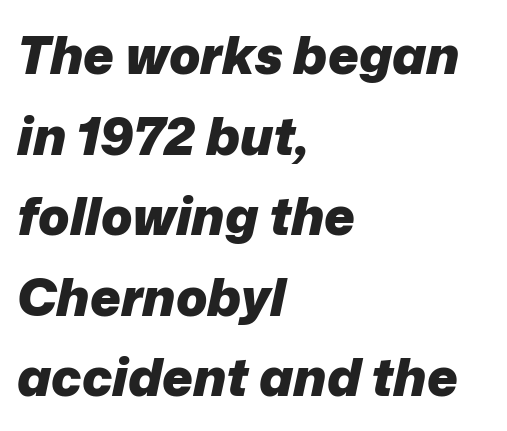
A bare baseline throughout the passage. Honestly, the letter spacing is just normal — you wouldn't notice it. This is oblique type, the kind used for emphasis or titles. A typesetter would call this leading conventional body-copy spacing. Typesetter's note: full bold, strokes at maximum text heaviness. These lines stack with their left ends in a neat column.
